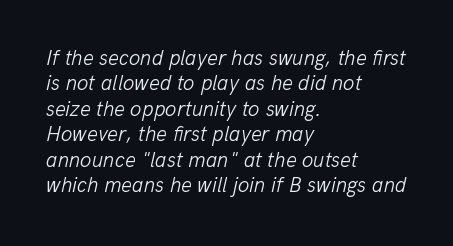
The image shows 21 px text type, italic (leaning right); set left-aligned, line spacing 1.21x, normal letter spacing, not underlined.
